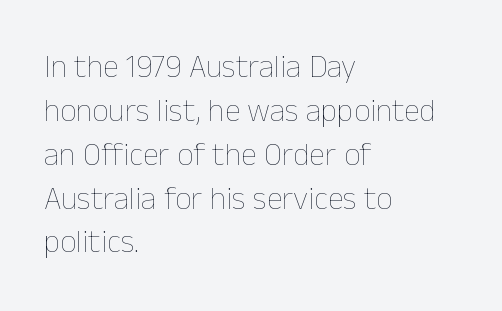
Q: Is the text bold? A: No.
Q: Is the text italic (slanted)? A: No, it is upright.
Q: Is the text underlined? A: No.
Q: How is the paragraph aligned? A: Left-aligned.
Q: Is the spacing between letters normal or unusually wide? A: Normal.
Q: Is the spacing between lines tight, normal or loose? A: Normal.
Q: Width (condensed, normal, or wide)? A: Normal.
Q: Stroke contrast? A: Low.
Q: x-height? A: Medium.
Q: Monospaced? A: No.
